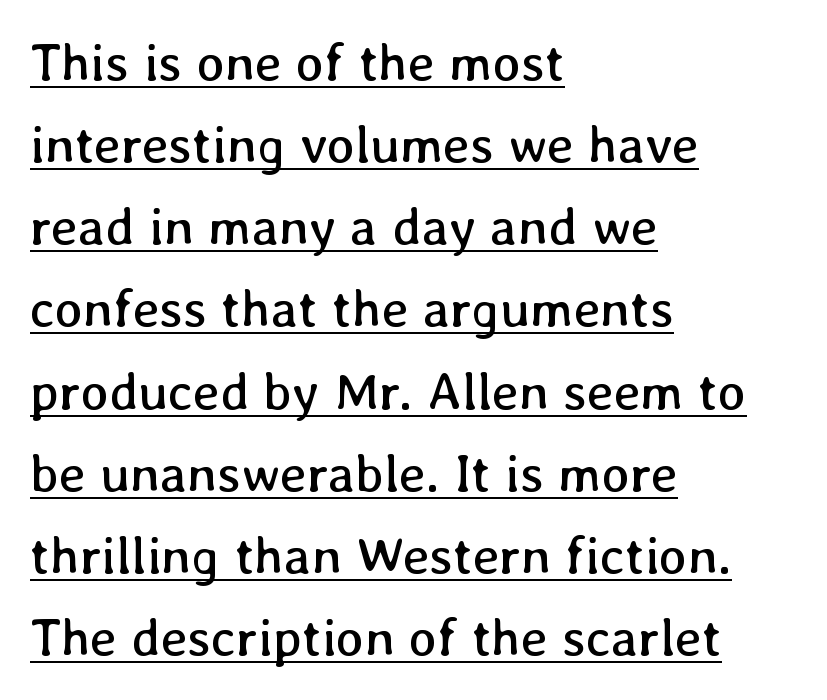
The letters stand upright; this is a roman face. Is the block centered? No — it sits flush against the left margin. Regarding leading, the lines here are spaced in the standard way. Character widths vary here, with narrow letters taking less room than wide ones.
